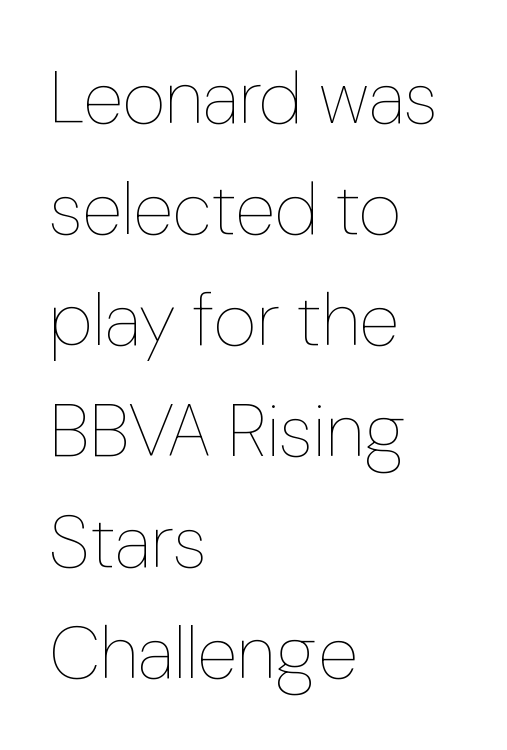
Q: Is the text bold? A: No.
Q: Is the text italic (slanted)? A: No, it is upright.
Q: Is the text underlined? A: No.
Q: How is the paragraph aligned? A: Left-aligned.
Q: Is the spacing between letters normal or unusually wide? A: Normal.
Q: Is the spacing between lines tight, normal or loose? A: Normal.
Q: Width (condensed, normal, or wide)? A: Normal.
Q: Stroke contrast? A: Low.
Q: x-height? A: Medium.
Q: Monospaced? A: No.
